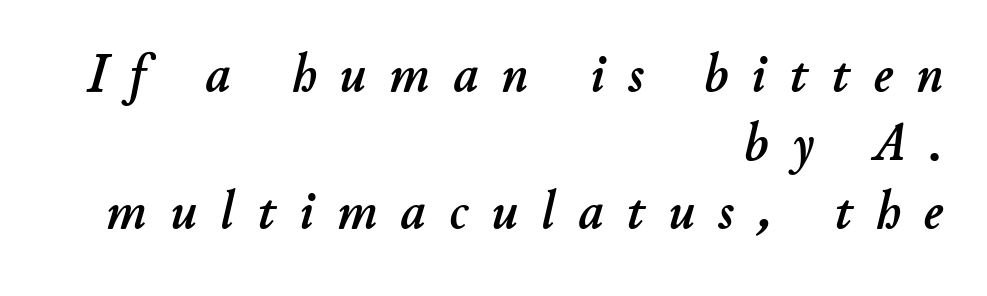
{"italic": "yes", "lean": "right", "slant_degrees": 11, "width": "normal", "stroke_contrast": "low", "x_height": "small", "monospaced": "no", "underline": "no", "align": "right", "line_spacing": "normal", "line_spacing_ratio": 1.27, "letter_spacing": "wide", "letter_spacing_em": 0.44, "glyph_px": 54}
